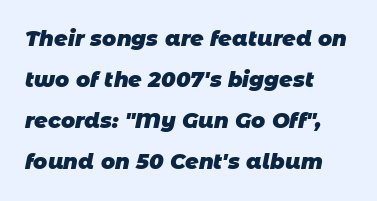
Q: Is the text bold? A: Yes.
Q: Is the text underlined? A: No.
Q: How is the paragraph aligned? A: Left-aligned.
Q: Is the spacing between letters normal or unusually wide? A: Normal.
Q: Is the spacing between lines tight, normal or loose? A: Loose.
